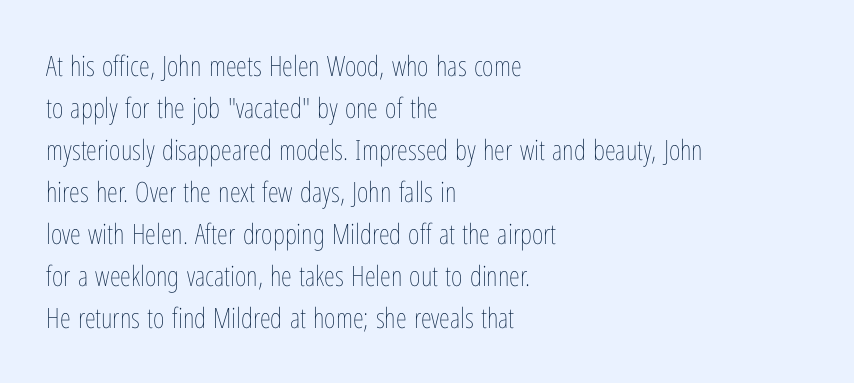
Q: Is the text bold? A: No.
Q: Is the text italic (slanted)? A: No, it is upright.
Q: Is the text underlined? A: No.
Q: How is the paragraph aligned? A: Left-aligned.
Q: Is the spacing between letters normal or unusually wide? A: Normal.
Q: Is the spacing between lines tight, normal or loose? A: Normal.
Q: Width (condensed, normal, or wide)? A: Condensed.
Q: Stroke contrast? A: Low.
Q: x-height? A: Medium.
Q: Monospaced? A: No.
